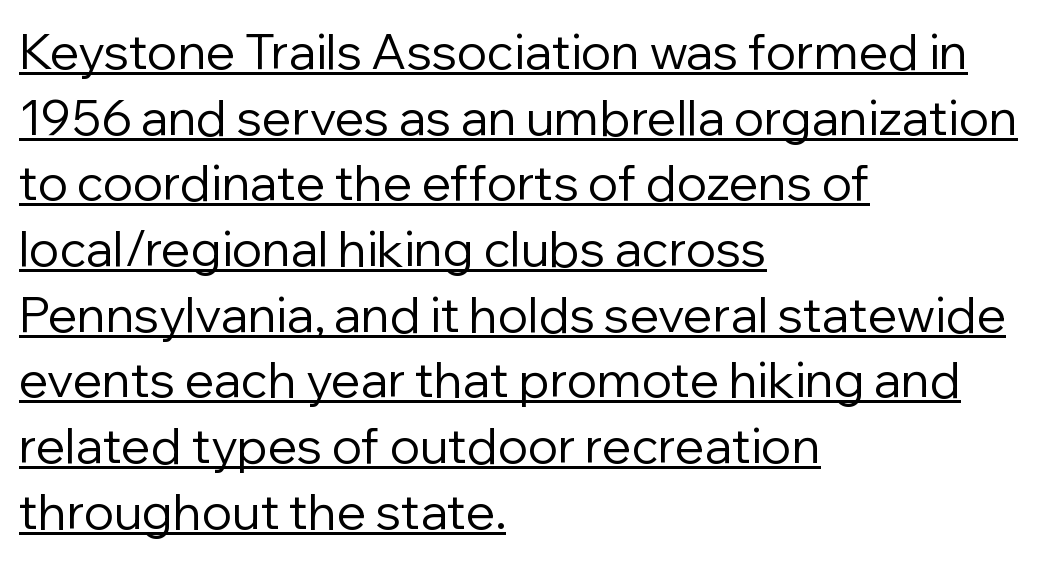
The image shows 49 px regular-weight sans-serif type, upright; set left-aligned, normal line spacing (1.34x), normal letter spacing, underlined; low stroke contrast and a medium x-height.
